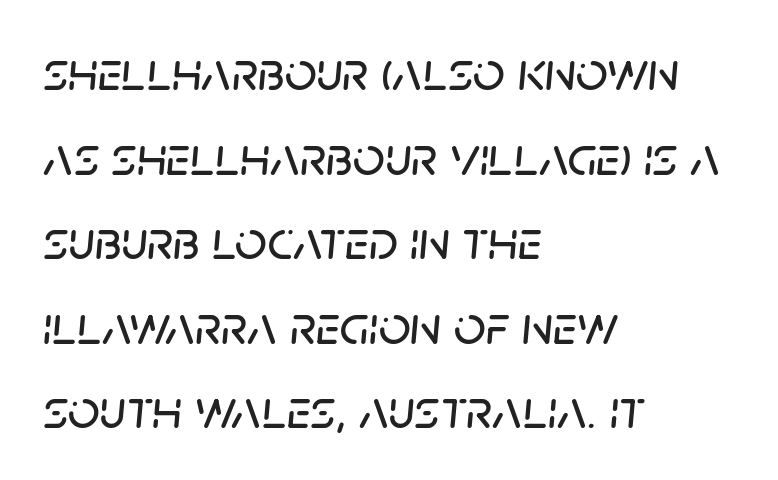
These lines are set flush left with a ragged right edge. An italicized treatment has been applied to the whole sample. Character widths vary here, with narrow letters taking less room than wide ones. Check the space under the baseline: it is left empty. The line texture is even and compact thanks to regular tracking.
